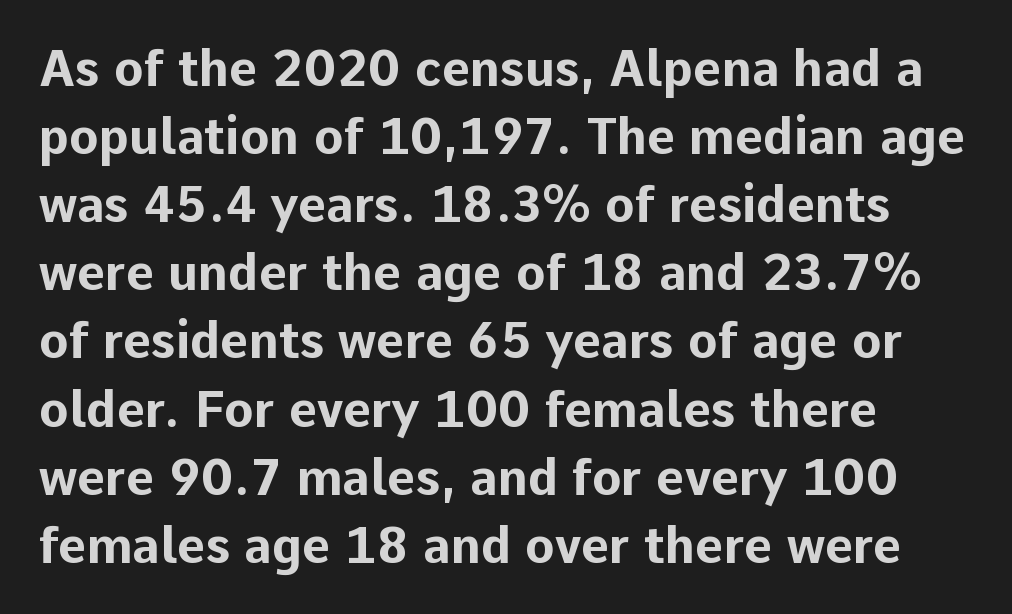
The image shows 49 px bold sans-serif type, upright; set left-aligned, normal line spacing (1.39x), normal letter spacing, not underlined; low stroke contrast and a medium x-height.
